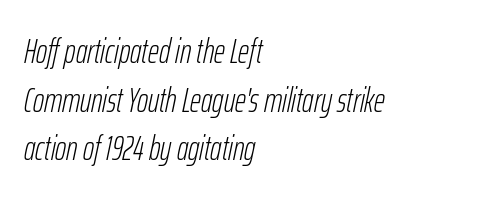
Is there much room between lines? A standard amount, neither cramped nor airy. The rendering anchors every line to the left-hand side. The typesetting does not lean heavy: it is not bold. Characters are canted at an angle relative to the baseline's perpendicular. Plain, unruled lines of type.
